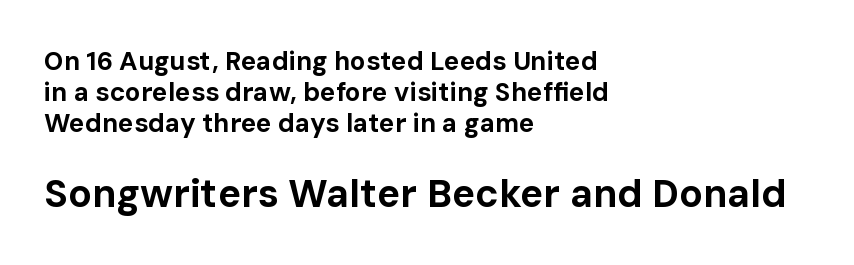
{"serif": "no", "italic": "no", "bold": "yes", "weight": "bold", "width": "normal", "stroke_contrast": "low", "x_height": "medium", "monospaced": "no", "underline": "no", "align": "left", "line_spacing_ratio": 1.19, "letter_spacing": "normal", "letter_spacing_em": 0.0, "larger_block": "second", "size_ratio": 1.5, "glyph_px": 39}
